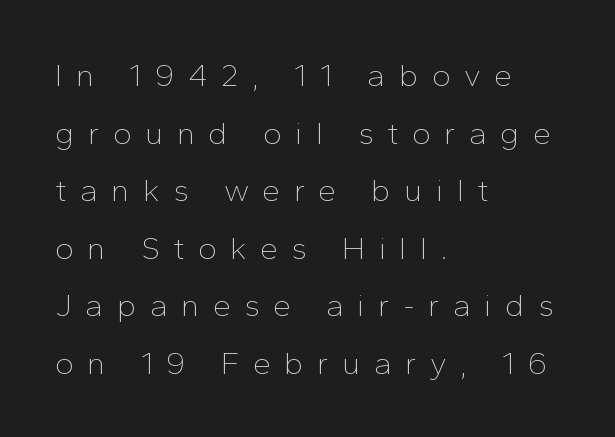
Q: Is the text bold? A: No.
Q: Is the text italic (slanted)? A: No, it is upright.
Q: Is the typeface a serif or a sans-serif typeface? A: Sans-serif.
Q: Is the text underlined? A: No.
Q: How is the paragraph aligned? A: Left-aligned.
Q: Is the spacing between letters normal or unusually wide? A: Unusually wide.
Q: Width (condensed, normal, or wide)? A: Normal.
Q: Stroke contrast? A: Low.
Q: x-height? A: Medium.
Q: Monospaced? A: No.
